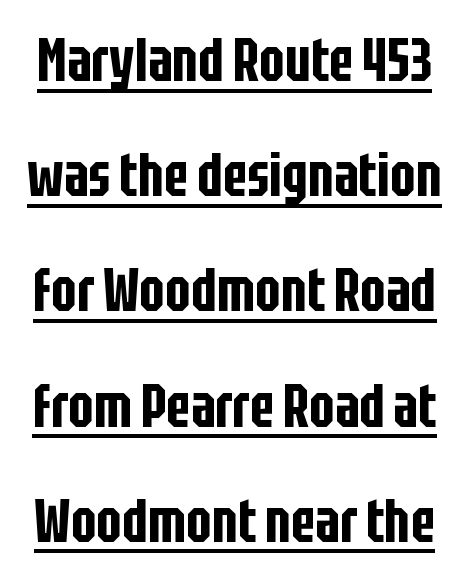
Q: Is the text italic (slanted)? A: No, it is upright.
Q: Is the typeface a serif or a sans-serif typeface? A: Sans-serif.
Q: Is the text underlined? A: Yes.
Q: Is the spacing between letters normal or unusually wide? A: Normal.
Q: Is the spacing between lines tight, normal or loose? A: Loose.
Q: Width (condensed, normal, or wide)? A: Condensed.
Q: Stroke contrast? A: Low.
Q: x-height? A: Large.
Q: Monospaced? A: No.
